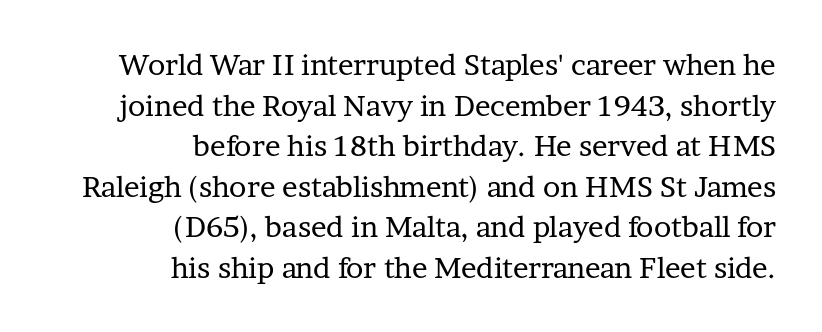
Letter spacing: default. The space directly below the letters is spotless. Tall strokes in this sample are plumb rather than angled. A light-to-regular cut is what we see here. Successive baselines arrive at the customary interval. The rendering shows small feet on the letterforms — a serif design.
